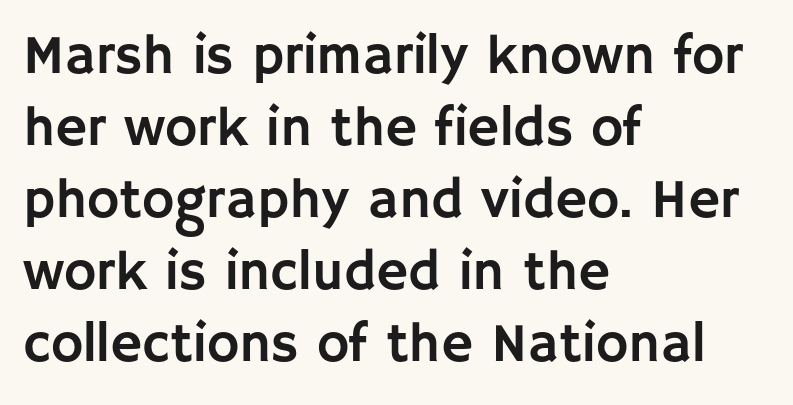
Q: Is the text italic (slanted)? A: No, it is upright.
Q: Is the typeface a serif or a sans-serif typeface? A: Sans-serif.
Q: Is the text underlined? A: No.
Q: How is the paragraph aligned? A: Left-aligned.
Q: Is the spacing between letters normal or unusually wide? A: Normal.
Q: Is the spacing between lines tight, normal or loose? A: Normal.
Q: Width (condensed, normal, or wide)? A: Normal.
Q: Stroke contrast? A: Low.
Q: x-height? A: Large.
Q: Monospaced? A: No.
